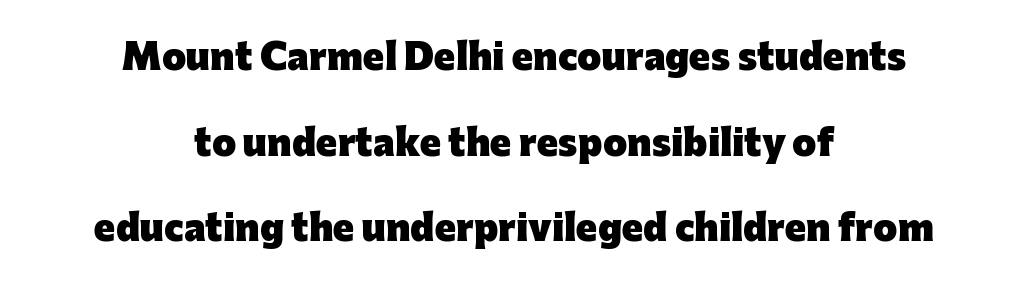
The passage is arranged like a title page — every line centered. Quick note: interline space is abundant. Unmarked baselines from the first word to the last. Character widths vary here, with narrow letters taking less room than wide ones.
